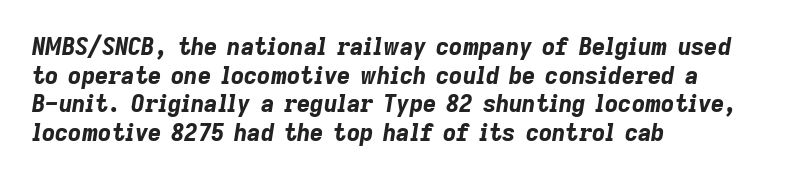
Q: Is the text bold? A: Yes.
Q: Is the text italic (slanted)? A: Yes, it leans right by about 9 degrees.
Q: Is the text underlined? A: No.
Q: How is the paragraph aligned? A: Left-aligned.
Q: Is the spacing between letters normal or unusually wide? A: Normal.
